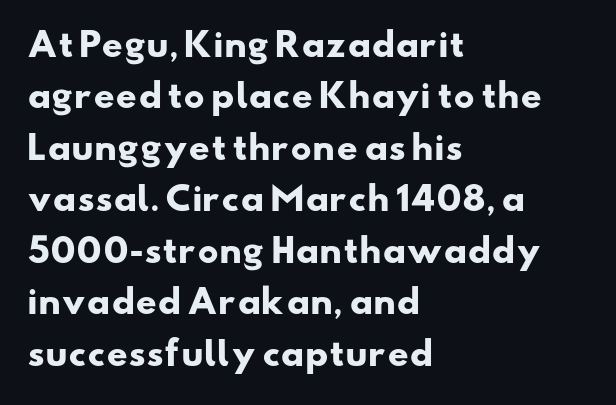
Q: Is the text bold? A: Yes.
Q: Is the typeface a serif or a sans-serif typeface? A: Sans-serif.
Q: Is the text underlined? A: No.
Q: How is the paragraph aligned? A: Left-aligned.
Q: Is the spacing between letters normal or unusually wide? A: Normal.
Q: Is the spacing between lines tight, normal or loose? A: Normal.
Q: Width (condensed, normal, or wide)? A: Wide.
Q: Stroke contrast? A: Low.
Q: x-height? A: Small.
Q: Monospaced? A: No.
